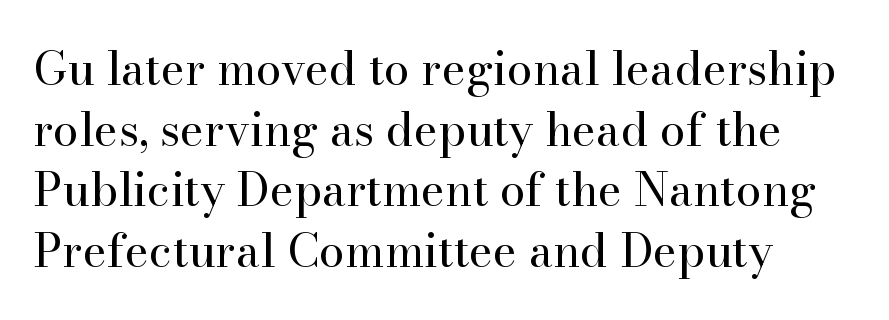
{"serif": "yes", "italic": "no", "bold": "no", "weight": "regular", "width": "normal", "stroke_contrast": "high", "x_height": "small", "monospaced": "no", "underline": "no", "align": "left", "line_spacing": "normal", "line_spacing_ratio": 1.32, "letter_spacing": "normal", "letter_spacing_em": 0.0, "glyph_px": 46}
